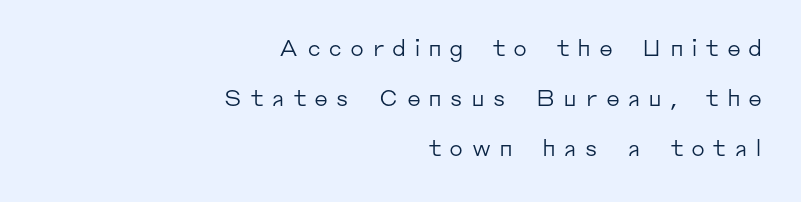
Q: Is the text bold? A: No.
Q: Is the text italic (slanted)? A: No, it is upright.
Q: Is the text underlined? A: No.
Q: How is the paragraph aligned? A: Right-aligned.
Q: Is the spacing between letters normal or unusually wide? A: Unusually wide.
Q: Is the spacing between lines tight, normal or loose? A: Loose.
